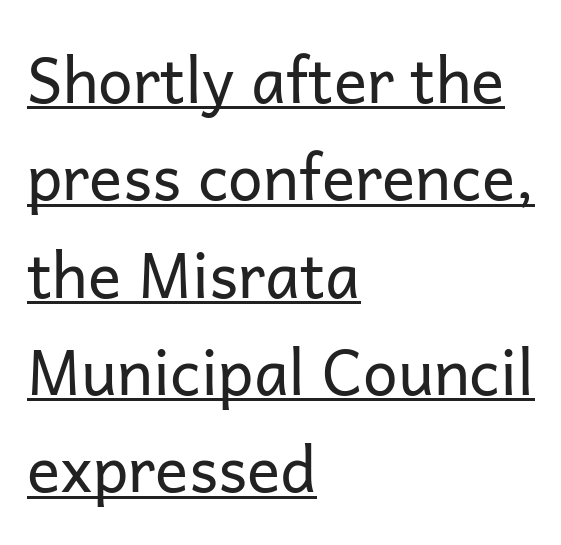
The letters sit at their default tracking, neither squeezed nor spread. The typesetter chose a ragged-right arrangement here. The rendering shows plain stroke endings on the letterforms — a sans-serif design. The passage shown is typed in a proportional face where columns would drift. The rendering uses a moderate line-height, typical for paragraphs. No extra ink here — the face is not bold.
